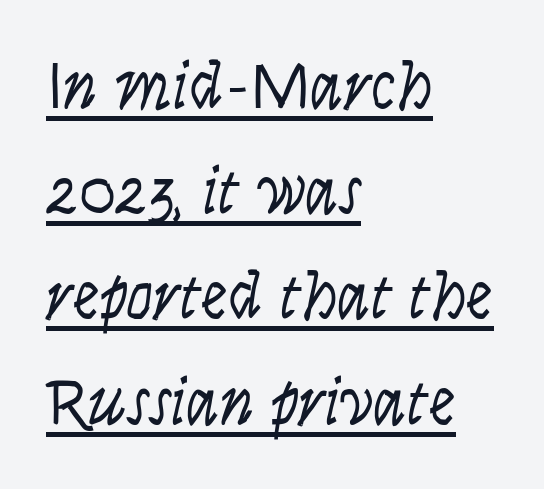
{"italic": "yes", "lean": "right", "slant_degrees": 9, "bold": "no", "weight": "light", "width": "condensed", "stroke_contrast": "low", "x_height": "large", "monospaced": "no", "underline": "yes", "align": "left", "line_spacing": "normal", "line_spacing_ratio": 1.57, "letter_spacing": "normal", "letter_spacing_em": 0.0, "glyph_px": 67}
